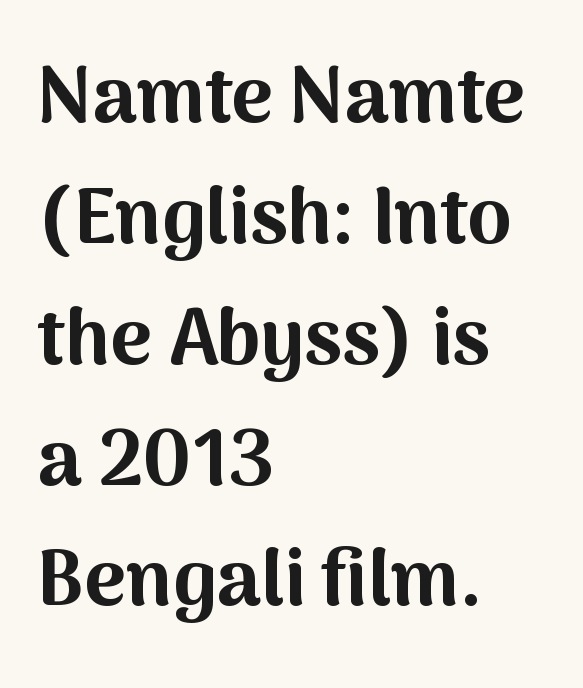
Italic? Not at all — the glyphs are vertical. Is the type bold? Yes — the strokes are clearly thick and heavy. A student would call this left alignment; a typographer would say flush left, rag right. You can tell from the bare stems that sans-serif type was used. Tracking value appears to be zero — textbook default spacing. The letters advance in unequal steps, a hallmark of proportional type.
